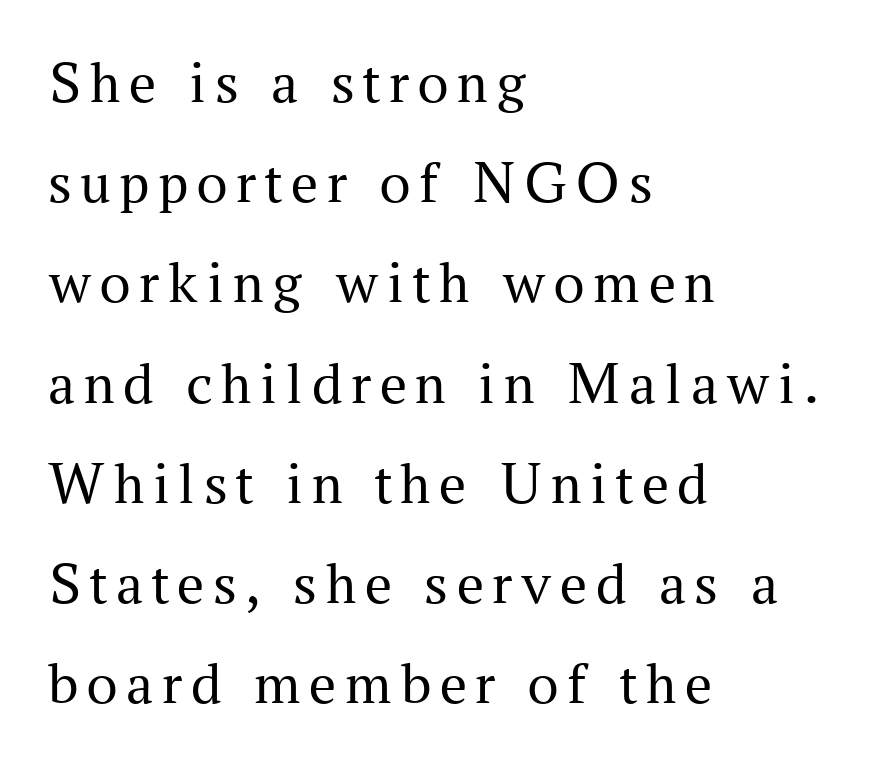
The image shows 60 px regular-weight serif type, upright; set left-aligned, normal line spacing (1.67x), not underlined; medium stroke contrast and a medium x-height.
